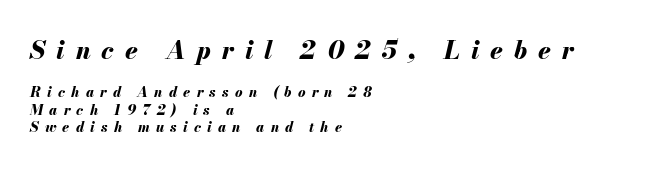
Casual observation: everything's shoved over to the left. Weight check: bold — yes, fully. Slanted lettering throughout. The glyphs are unaccompanied by any horizontal stroke below them.
